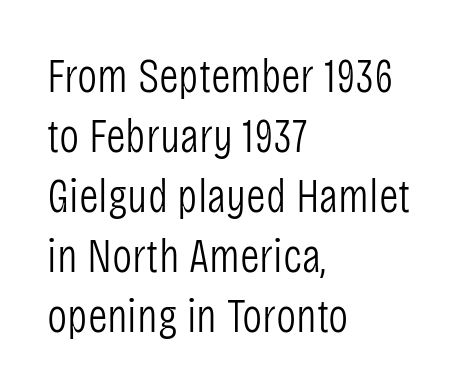
{"serif": "no", "italic": "no", "bold": "no", "weight": "light", "width": "condensed", "stroke_contrast": "low", "x_height": "large", "monospaced": "no", "underline": "no", "align": "left", "line_spacing": "normal", "line_spacing_ratio": 1.25, "letter_spacing": "normal", "letter_spacing_em": 0.0, "glyph_px": 48}
